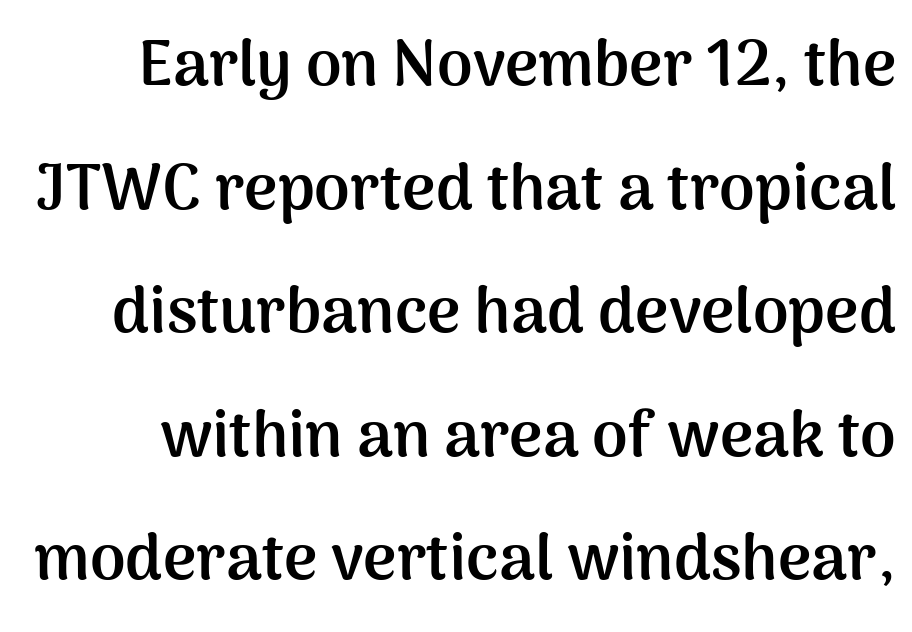
A great deal of white space separates one row of letters from the next. Spacing verdict: proportional, widths tailored to each character. You'd pick this weight for a headline — it's a proper bold. Look at the tracking — it's just the regular setting, nothing added. A bare baseline throughout the passage.
